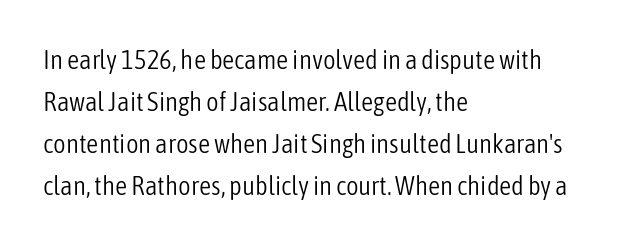
{"italic": "no", "bold": "no", "underline": "no", "align": "left", "line_spacing": "normal", "line_spacing_ratio": 1.56, "letter_spacing": "normal", "letter_spacing_em": 0.0, "glyph_px": 27}
